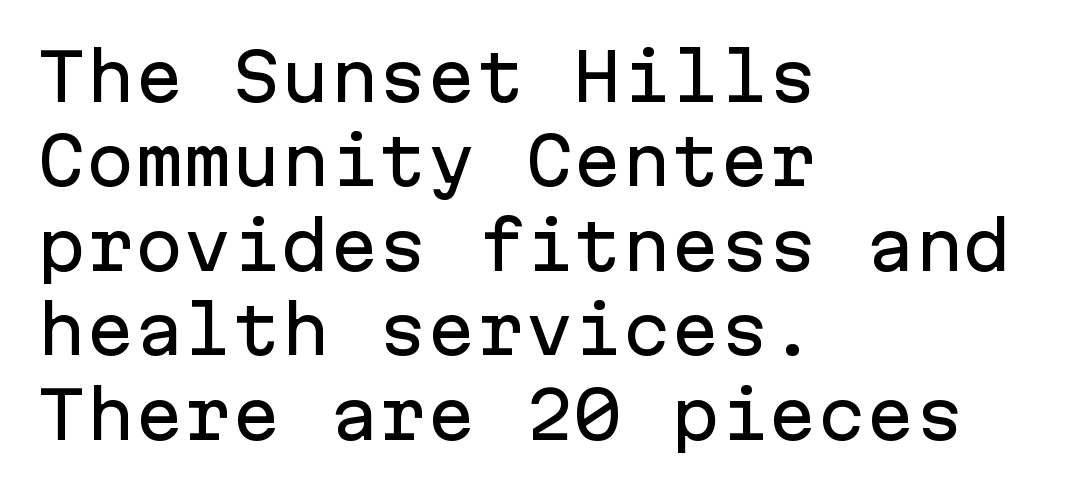
Typographically, this falls in the sans-serif category. Leftover space on each line is placed entirely after the last word. No extra tracking has been applied to these lines. A typesetter would call this leading conventional body-copy spacing. Looks like terminal output: every glyph gets an equal slot.
